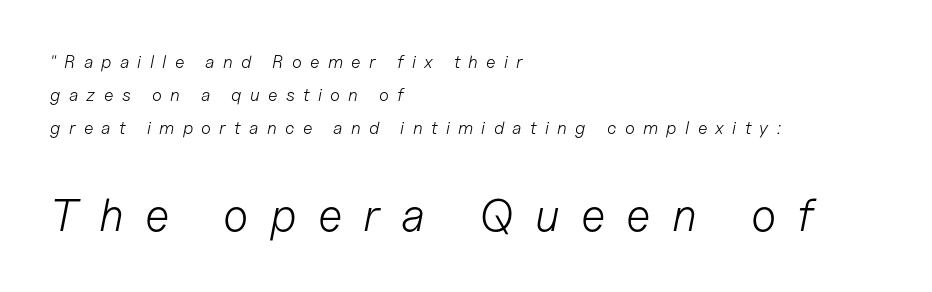
Q: Is the text bold? A: No.
Q: Is the text italic (slanted)? A: Yes, it leans right by about 11 degrees.
Q: Is the text underlined? A: No.
Q: How is the paragraph aligned? A: Left-aligned.
Q: Is the spacing between letters normal or unusually wide? A: Unusually wide.
Q: Which block of text is set in a larger size, the first (top) or the second (bottom)? A: The second (bottom) one.
Q: Width (condensed, normal, or wide)? A: Normal.
Q: Stroke contrast? A: Low.
Q: x-height? A: Medium.
Q: Monospaced? A: No.
